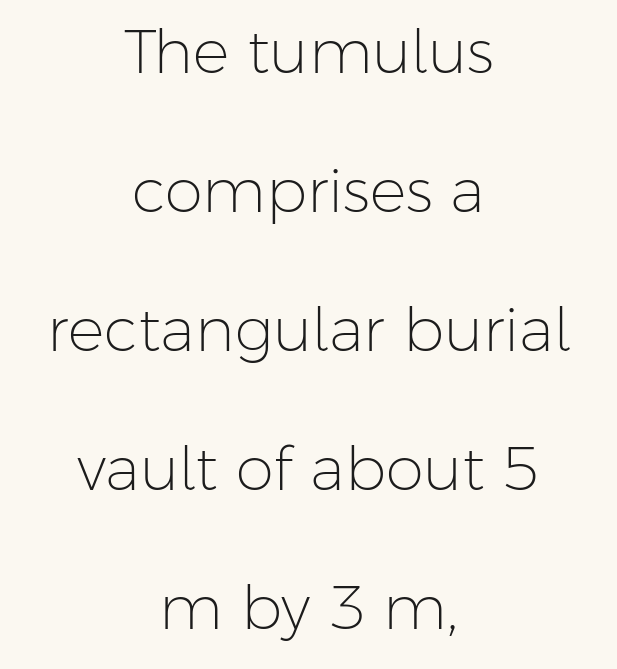
The image shows 61 px light sans-serif type, upright; set centered, loose line spacing (2.28x), normal letter spacing, not underlined; low stroke contrast and a medium x-height.
